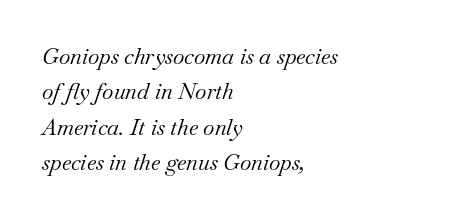
Q: Is the text bold? A: No.
Q: Is the text italic (slanted)? A: Yes, it leans right by about 18 degrees.
Q: Is the text underlined? A: No.
Q: How is the paragraph aligned? A: Left-aligned.
Q: Is the spacing between letters normal or unusually wide? A: Normal.
Q: Is the spacing between lines tight, normal or loose? A: Normal.
